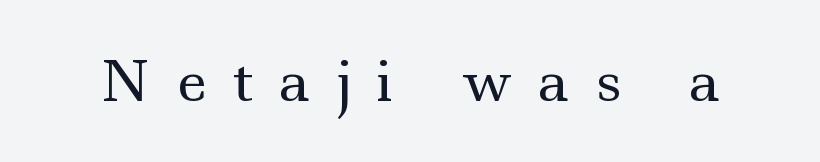
The image shows 55 px regular-weight, wide serif type, upright; set unusually wide letter spacing (+0.47 em), not underlined; a small x-height.
